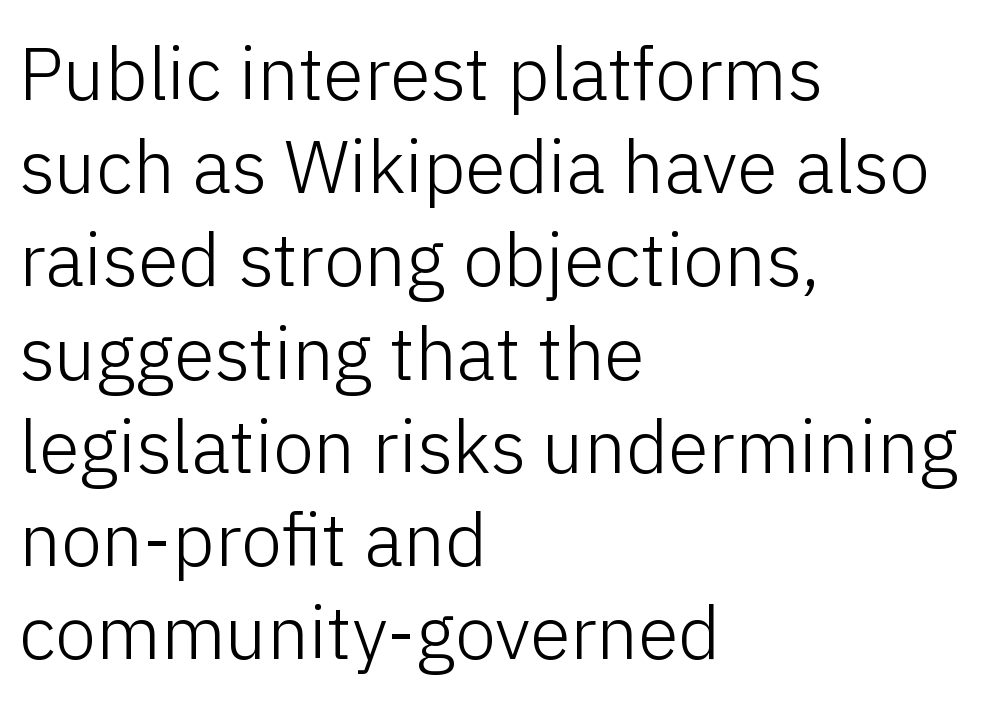
Q: Is the text bold? A: No.
Q: Is the text italic (slanted)? A: No, it is upright.
Q: Is the typeface a serif or a sans-serif typeface? A: Sans-serif.
Q: Is the text underlined? A: No.
Q: How is the paragraph aligned? A: Left-aligned.
Q: Is the spacing between letters normal or unusually wide? A: Normal.
Q: Is the spacing between lines tight, normal or loose? A: Normal.
Q: Width (condensed, normal, or wide)? A: Normal.
Q: Stroke contrast? A: Low.
Q: x-height? A: Medium.
Q: Monospaced? A: No.
